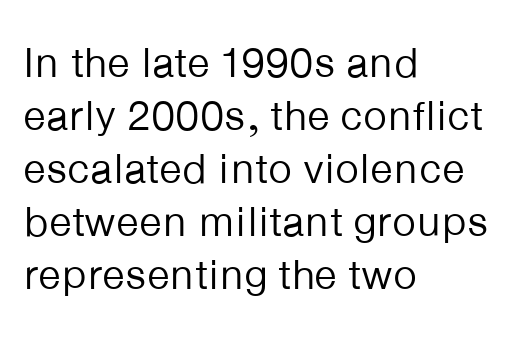
A typesetter would label this face a sans. Weight class: somewhere from thin through regular. Note the varied advance widths — an 'i' is clearly narrower than an 'm'. Vertical strokes here are truly vertical. Lines of text with bare space underneath.
